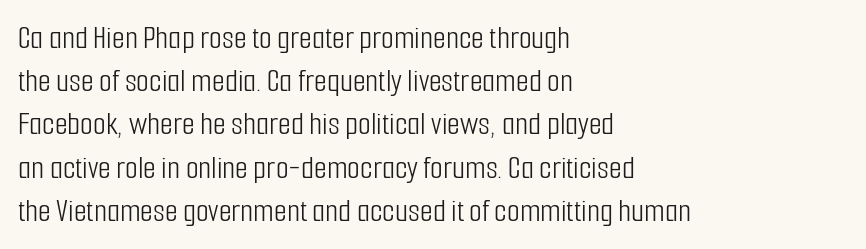
{"serif": "no", "italic": "no", "bold": "no", "weight": "light", "width": "condensed", "stroke_contrast": "low", "x_height": "medium", "monospaced": "no", "underline": "no", "align": "left", "line_spacing": "normal", "line_spacing_ratio": 1.31, "letter_spacing": "normal", "letter_spacing_em": 0.0, "glyph_px": 33}
